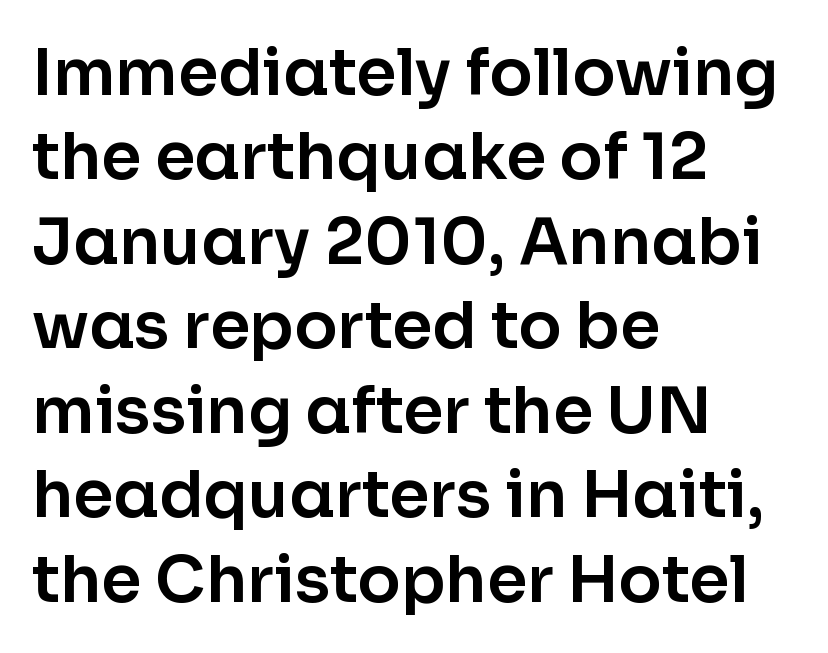
This is the regular roman posture of the typeface. To sum up the face: it is a sans, with no serifs. The gap between lines stays unmarked. Is this a fixed-width face? No — the glyphs have proportional, varying widths. A typesetter would call this zero additional tracking.
